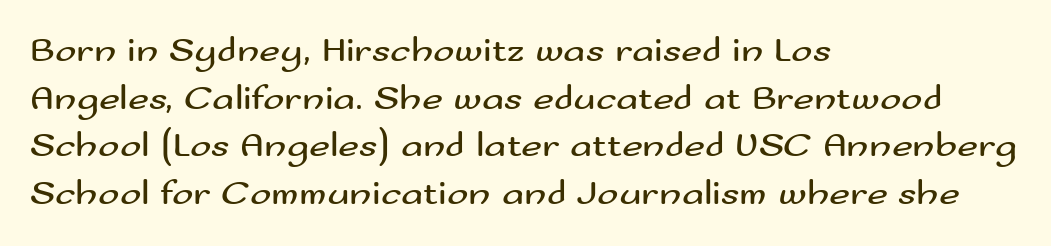
Q: Is the text bold? A: No.
Q: Is the text italic (slanted)? A: No, it is upright.
Q: Is the typeface a serif or a sans-serif typeface? A: Sans-serif.
Q: Is the text underlined? A: No.
Q: How is the paragraph aligned? A: Left-aligned.
Q: Is the spacing between letters normal or unusually wide? A: Normal.
Q: Is the spacing between lines tight, normal or loose? A: Normal.
Q: Width (condensed, normal, or wide)? A: Wide.
Q: Stroke contrast? A: Medium.
Q: x-height? A: Small.
Q: Monospaced? A: No.
